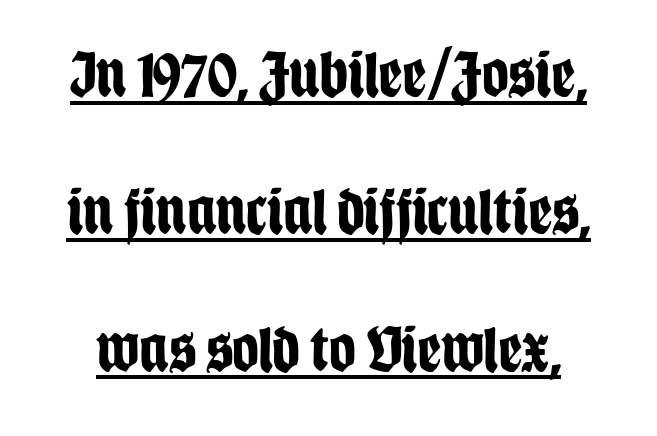
{"serif": "no", "italic": "no", "bold": "yes", "weight": "bold", "width": "condensed", "stroke_contrast": "low", "x_height": "large", "monospaced": "no", "underline": "yes", "line_spacing": "loose", "line_spacing_ratio": 2.08, "letter_spacing": "normal", "letter_spacing_em": 0.0, "glyph_px": 66}
